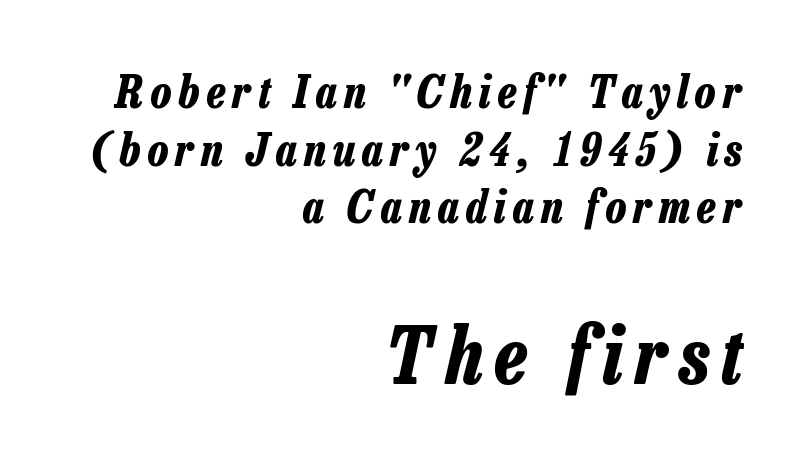
The image shows 78 px bold, condensed type, italic (leaning right); set right-aligned, normal line spacing (1.28x), not underlined; the second (bottom) block is 1.73x larger; low stroke contrast and a medium x-height.
